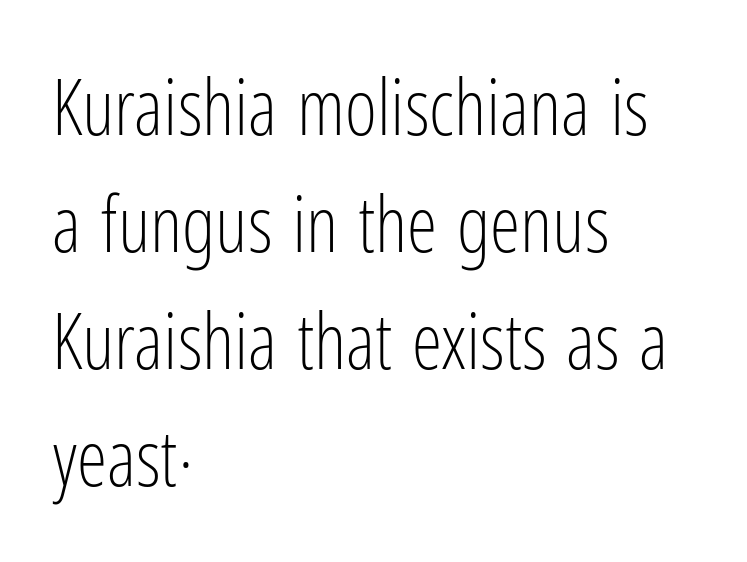
Posture: straight, roman, zero tilt. Nobody touched the tracking dial on this one. The glyphs are unaccompanied by any horizontal stroke below them. What's the leading like? Ordinary, nothing unusual. Stem width sits at or under what a default text font uses. A typesetter would label this face a sans.
